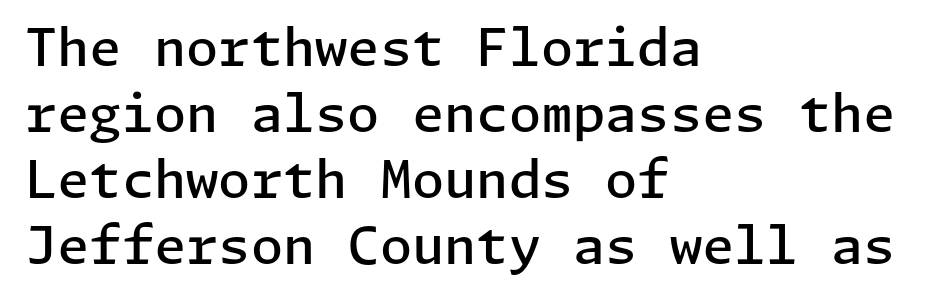
{"serif": "no", "italic": "no", "bold": "semi", "weight": "semibold", "width": "normal", "stroke_contrast": "low", "x_height": "medium", "underline": "no", "align": "left", "line_spacing": "normal", "line_spacing_ratio": 1.27, "letter_spacing": "normal", "letter_spacing_em": 0.0, "glyph_px": 52}
